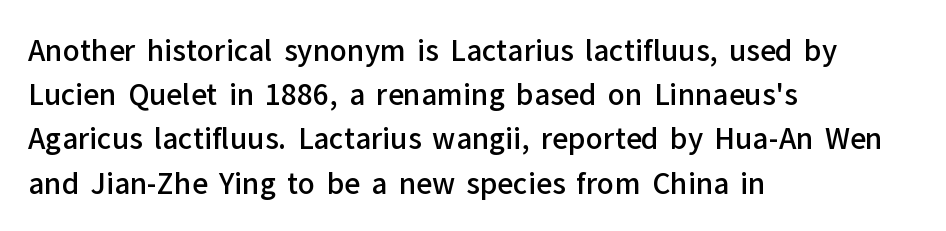
The gap between lines stays unmarked. The lines sit at an ordinary, default distance from one another. The letters stand straight up with perfectly vertical stems. Weight: semibold (demi). Does the type have serifs? No, each stem ends abruptly. Note the varied advance widths — an 'i' is clearly narrower than an 'm'.
